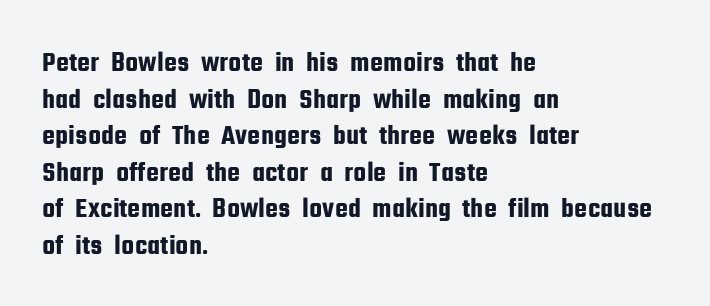
Q: Is the text italic (slanted)? A: No, it is upright.
Q: Is the typeface a serif or a sans-serif typeface? A: Sans-serif.
Q: Is the text underlined? A: No.
Q: How is the paragraph aligned? A: Left-aligned.
Q: Is the spacing between letters normal or unusually wide? A: Normal.
Q: Is the spacing between lines tight, normal or loose? A: Normal.
Q: Width (condensed, normal, or wide)? A: Condensed.
Q: Stroke contrast? A: Low.
Q: x-height? A: Medium.
Q: Monospaced? A: No.
